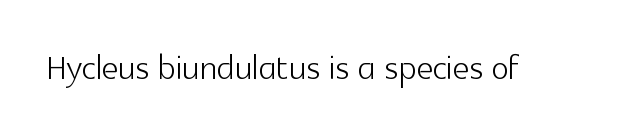
Q: Is the text bold? A: No.
Q: Is the text italic (slanted)? A: No, it is upright.
Q: Is the typeface a serif or a sans-serif typeface? A: Sans-serif.
Q: Is the text underlined? A: No.
Q: Is the spacing between letters normal or unusually wide? A: Normal.
Q: Width (condensed, normal, or wide)? A: Normal.
Q: x-height? A: Medium.
Q: Monospaced? A: No.
